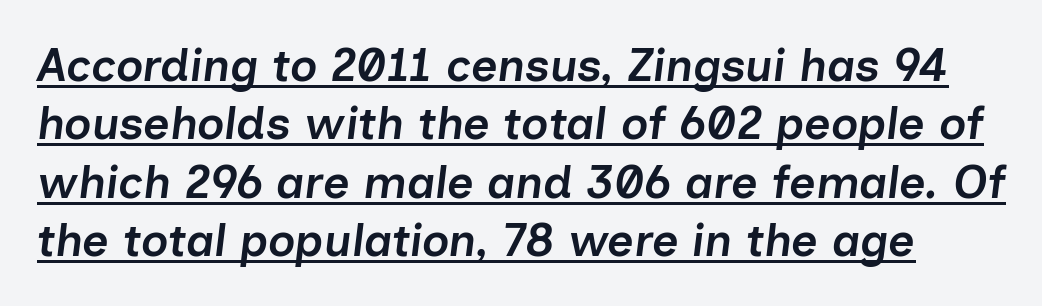
Notice the strokes are somewhat thickened but not fully heavy: this is a semibold. Every word sits above its own underline. Note the varied advance widths — an 'i' is clearly narrower than an 'm'. Whoever set this chose a conventional vertical rhythm.
